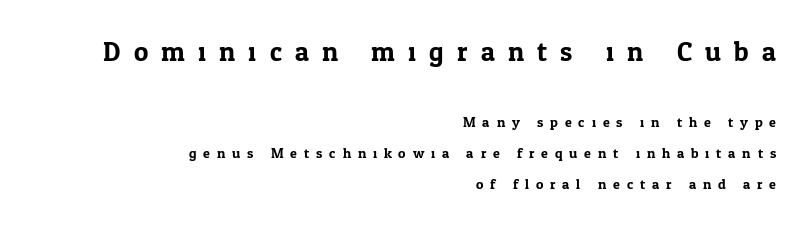
The rendering anchors every line to the right-hand side. If you measured baseline to baseline, you'd find a long distance. Caption: expanded tracking, letters set apart. Block one is the big one; block two sits smaller underneath. The specimen reads as upright at a glance.
